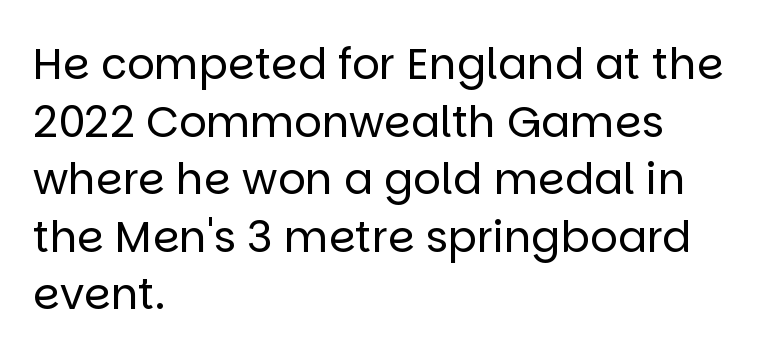
The image shows 43 px regular-weight sans-serif type, upright; set left-aligned, normal line spacing (1.34x), normal letter spacing, not underlined; low stroke contrast and a large x-height.
